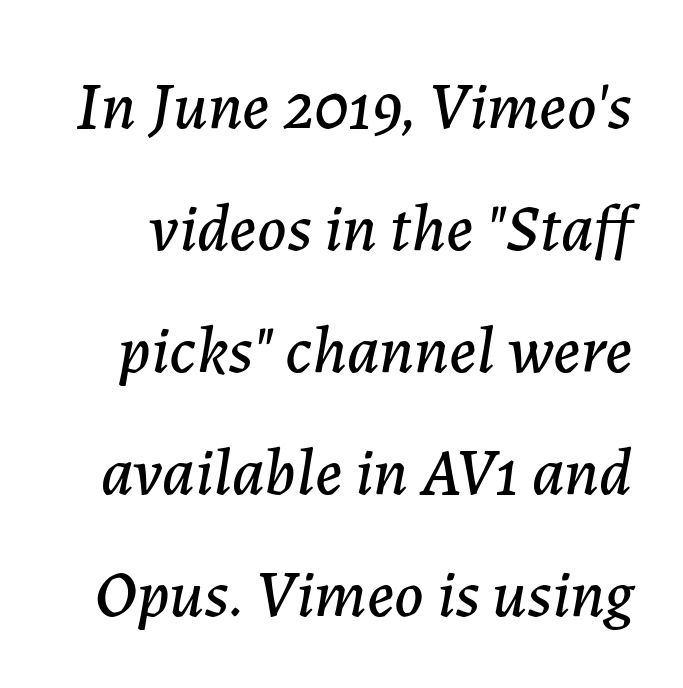
Q: Is the text italic (slanted)? A: Yes, it leans right by about 7 degrees.
Q: Is the text underlined? A: No.
Q: Is the spacing between letters normal or unusually wide? A: Normal.
Q: Width (condensed, normal, or wide)? A: Normal.
Q: Stroke contrast? A: Low.
Q: x-height? A: Medium.
Q: Monospaced? A: No.
